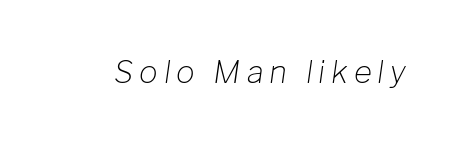
{"italic": "yes", "lean": "right", "slant_degrees": 8, "bold": "no", "weight": "light", "width": "normal", "stroke_contrast": "low", "x_height": "medium", "monospaced": "no", "underline": "no", "glyph_px": 31}
